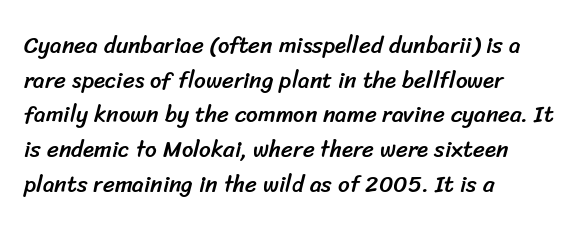
The image shows 23 px text type; set left-aligned, normal line spacing (1.51x), normal letter spacing, not underlined.
